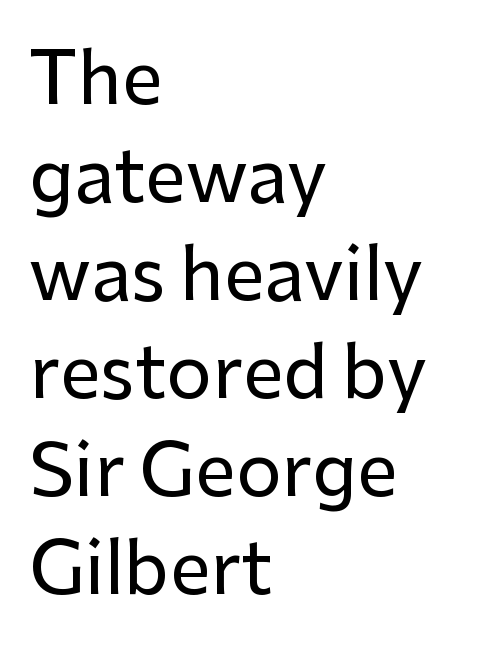
{"serif": "no", "italic": "no", "width": "normal", "stroke_contrast": "low", "x_height": "medium", "monospaced": "no", "underline": "no", "align": "left", "line_spacing": "normal", "line_spacing_ratio": 1.36, "letter_spacing": "normal", "letter_spacing_em": 0.0, "glyph_px": 72}
